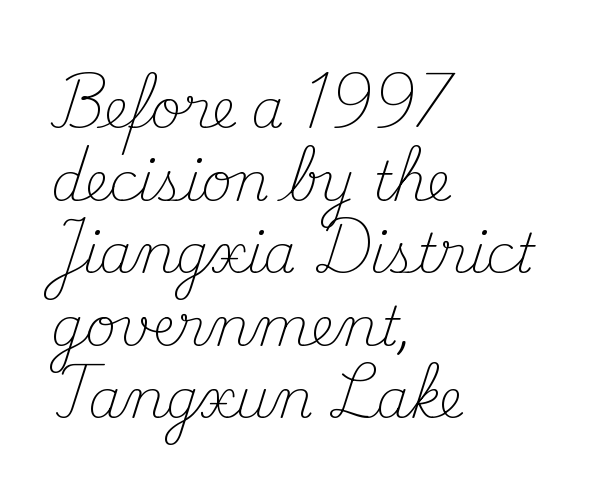
Q: Is the text bold? A: No.
Q: Is the text italic (slanted)? A: Yes.
Q: Is the typeface a serif or a sans-serif typeface? A: Serif.
Q: Is the text underlined? A: No.
Q: How is the paragraph aligned? A: Left-aligned.
Q: Is the spacing between letters normal or unusually wide? A: Normal.
Q: Is the spacing between lines tight, normal or loose? A: Normal.
Q: Width (condensed, normal, or wide)? A: Normal.
Q: Stroke contrast? A: Medium.
Q: x-height? A: Small.
Q: Monospaced? A: No.
